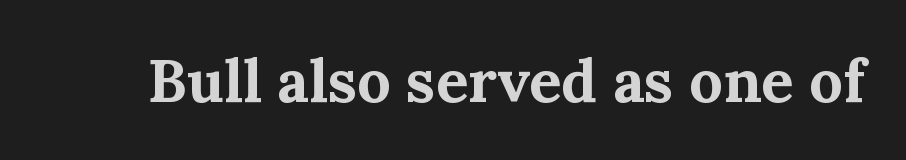
The image shows 60 px bold serif type, upright; set normal letter spacing, not underlined; medium stroke contrast and a medium x-height.
